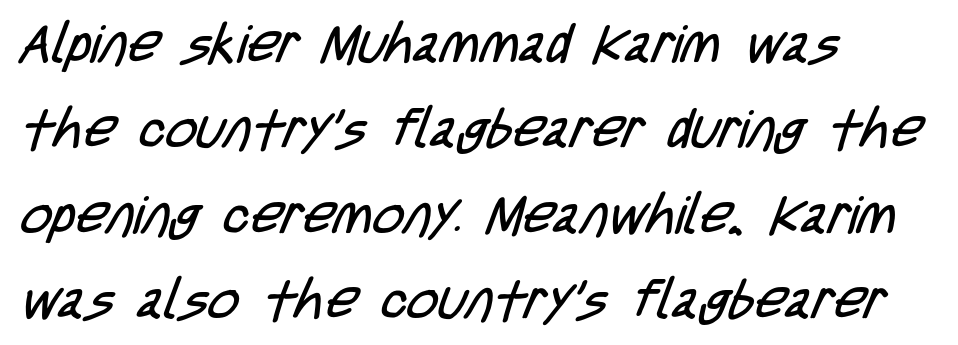
Bold? No — there's no thickening of the strokes. Which margin do the lines hug? The left one — the right edge is uneven. Reading down the column, the eye jumps a familiar distance to each next line. This sample has the flowing, uneven cadence of proportional lettering. Compared with typical body copy, the letter spacing here is the same. Type style note: lacks serifs.
